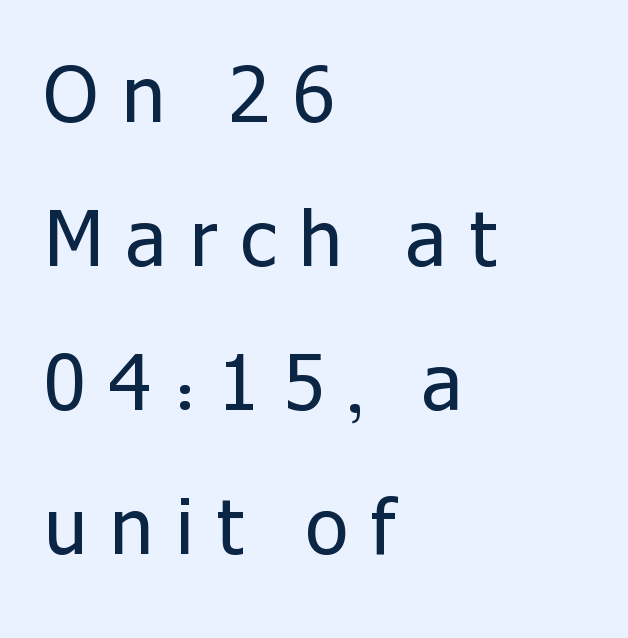
Spacing verdict: proportional, widths tailored to each character. These lines have a slow, spaced-out rhythm from letter to letter. Type without underlining. The letters carry no serifs — their stems end cleanly without finishing strokes. Layout note: lines flush left. No chunkiness to these letters — they're not bold.
